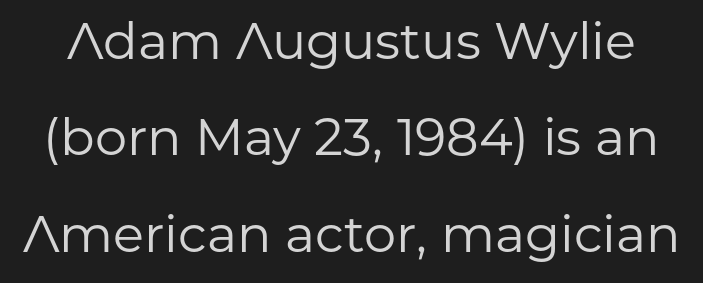
{"serif": "no", "italic": "no", "bold": "no", "weight": "regular", "width": "normal", "stroke_contrast": "low", "x_height": "medium", "monospaced": "no", "underline": "no", "line_spacing_ratio": 1.89, "letter_spacing": "normal", "letter_spacing_em": 0.0, "glyph_px": 51}
